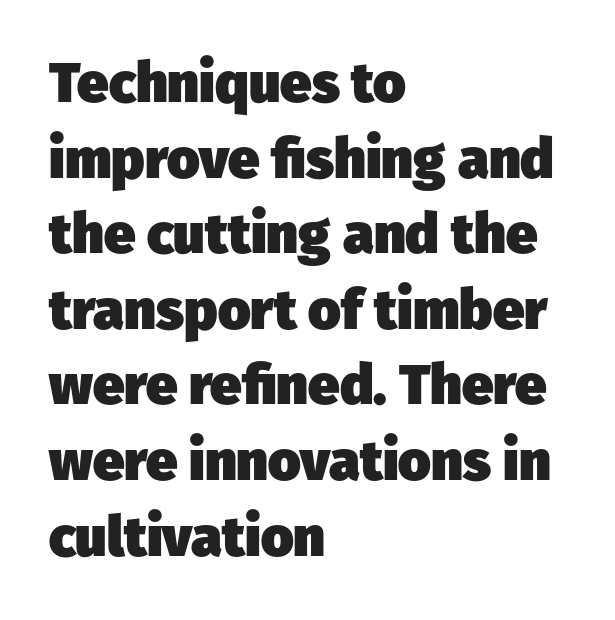
The image shows 56 px heavy sans-serif type; set left-aligned, normal line spacing (1.35x), normal letter spacing, not underlined; low stroke contrast and a medium x-height.
